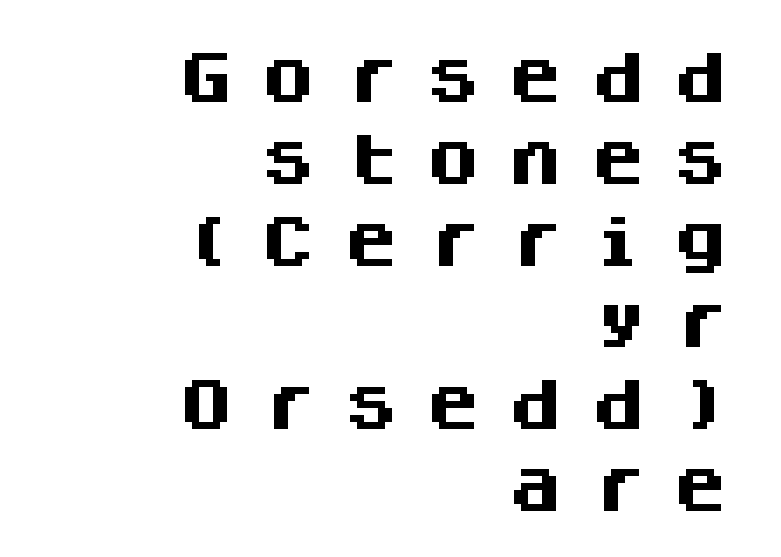
The image shows 56 px heavy sans-serif type, upright, monospaced; set right-aligned, normal line spacing (1.46x), unusually wide letter spacing (+0.47 em), not underlined; medium stroke contrast and a large x-height.
